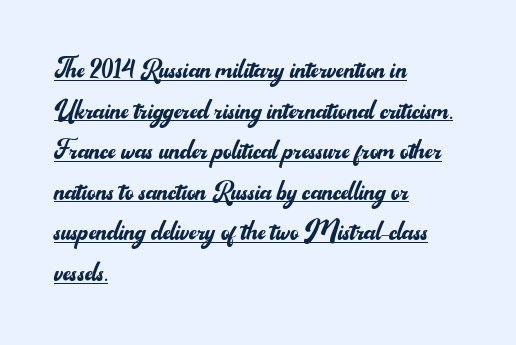
The image shows 33 px regular-weight sans-serif type; set left-aligned, line spacing 1.23x, normal letter spacing, underlined; medium stroke contrast and a small x-height.
